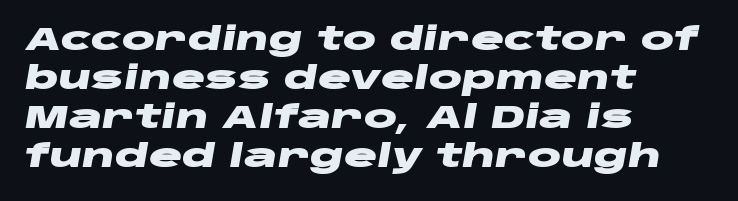
{"italic": "yes", "lean": "right", "slant_degrees": 10, "bold": "yes", "weight": "heavy", "width": "wide", "stroke_contrast": "low", "x_height": "large", "monospaced": "no", "underline": "no", "align": "left", "line_spacing": "normal", "line_spacing_ratio": 1.26, "letter_spacing": "normal", "letter_spacing_em": 0.0, "glyph_px": 31}
